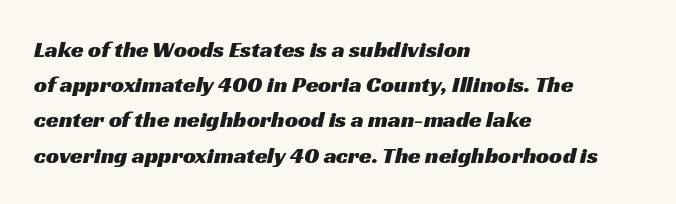
{"underline": "no", "align": "left", "line_spacing": "normal", "line_spacing_ratio": 1.53, "letter_spacing": "normal", "letter_spacing_em": 0.0, "glyph_px": 23}
